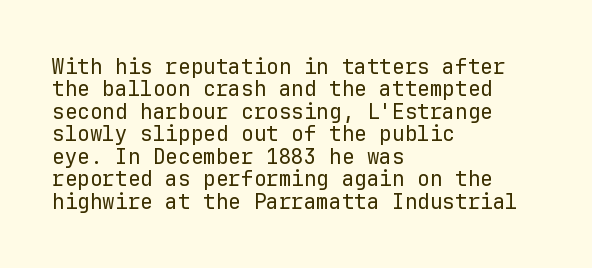
No extra tracking has been applied to these lines. Compared with a centered layout, this one pins lines to the left instead. Is this a heavy cut? Hardly; it is regular or lighter. Honestly, there is no underline to notice here at all. Students, observe: this is what under-led, compact text looks like.
